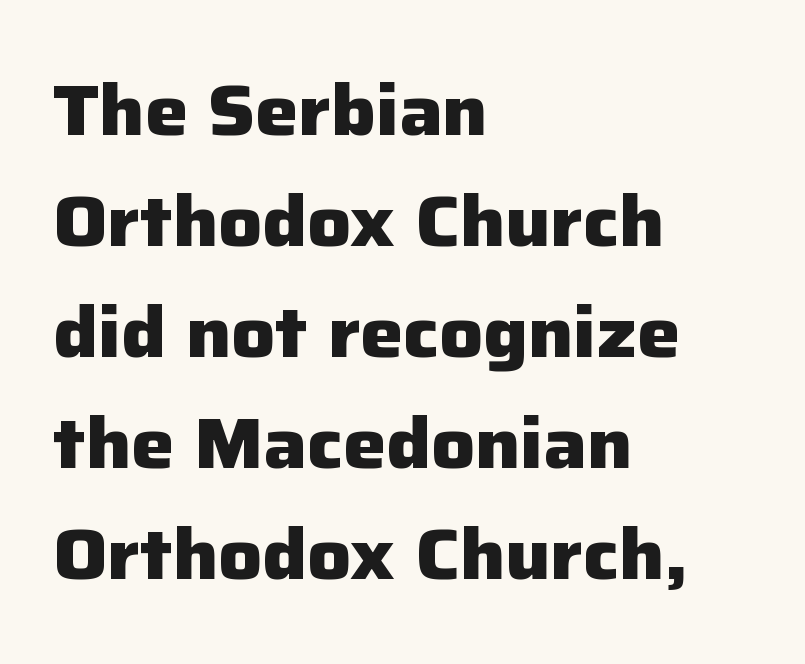
Rendered with straight, roman letterforms. Is this a sans? Yes — the strokes have no serifs. The area under the type is left untouched. A typesetter would call this leading conventional body-copy spacing. All the whitespace from short lines collects on the right. Spacing verdict: proportional, widths tailored to each character.
